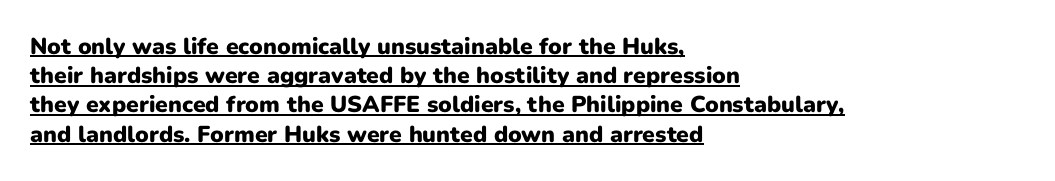
Compared with a centered layout, this one pins lines to the left instead. Caption: standard tracking, unaltered. The glyphs are accompanied by a horizontal stroke just below them. The letters stand straight up with perfectly vertical stems. Rows of type keep a routine distance in the vertical direction.
